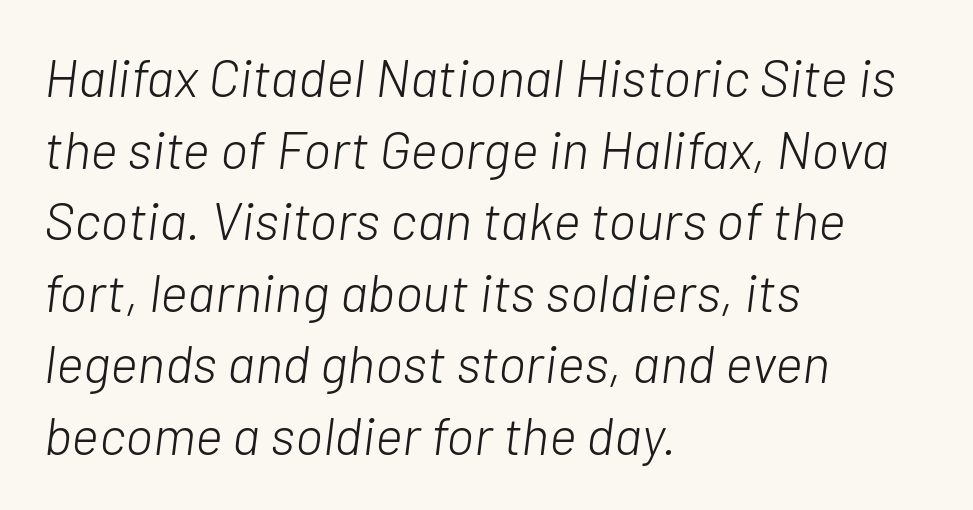
The image shows 53 px light type, italic (leaning right); set left-aligned, normal line spacing (1.35x), normal letter spacing, not underlined; low stroke contrast and a medium x-height.
